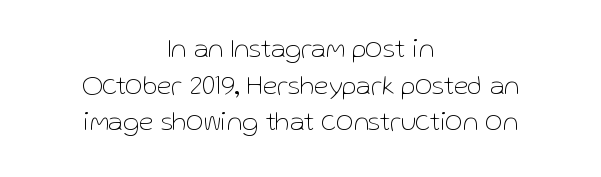
Q: Is the text bold? A: No.
Q: Is the text italic (slanted)? A: No, it is upright.
Q: Is the text underlined? A: No.
Q: How is the paragraph aligned? A: Centered.
Q: Is the spacing between letters normal or unusually wide? A: Normal.
Q: Is the spacing between lines tight, normal or loose? A: Normal.
